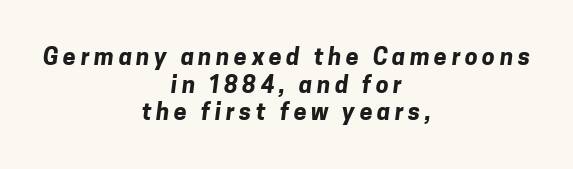
The image shows 23 px bold type; set centered, line spacing 1.2x, unusually wide letter spacing (+0.2 em), not underlined.
